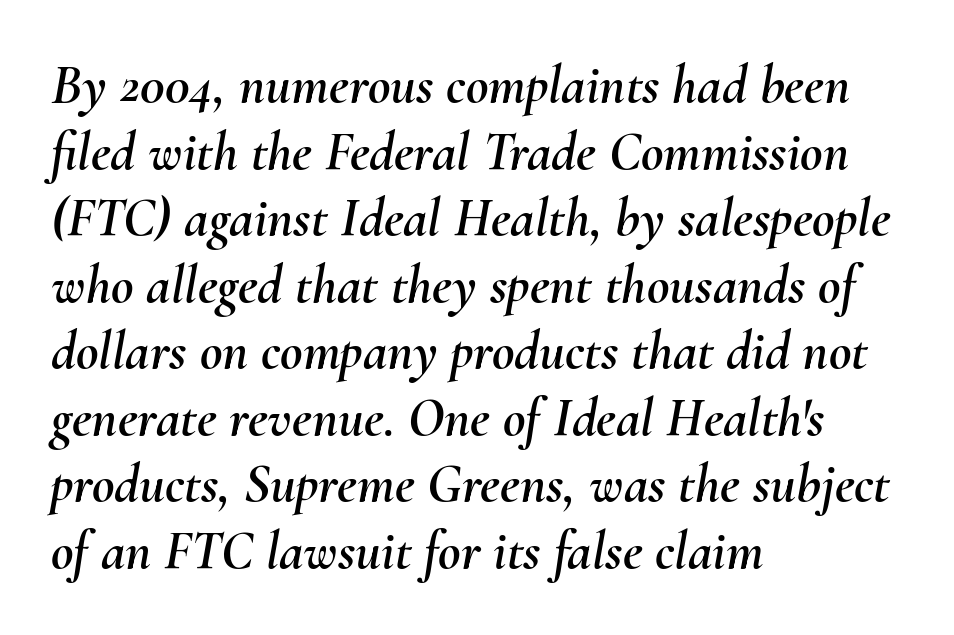
The image shows 55 px text type, italic (leaning right); set left-aligned, line spacing 1.21x, normal letter spacing, not underlined; medium stroke contrast and a small x-height.
